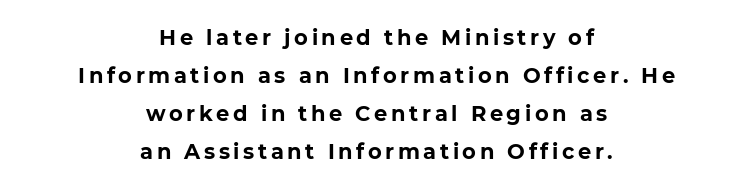
Q: Is the text bold? A: Yes.
Q: Is the text underlined? A: No.
Q: How is the paragraph aligned? A: Centered.
